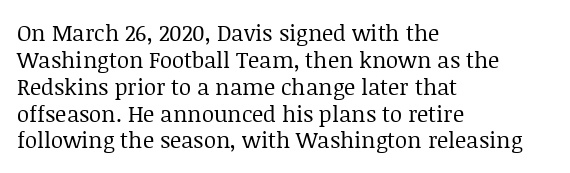
Honestly, the letter spacing is just normal — you wouldn't notice it. A student would call this left alignment; a typographer would say flush left, rag right. The font sits on the lighter half of the weight spectrum, regular included. Just letters on the line, the space beneath them empty.
